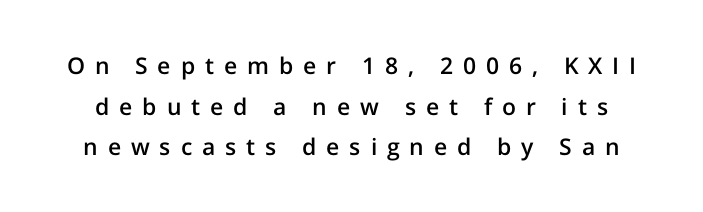
{"italic": "no", "bold": "semi", "underline": "no", "line_spacing_ratio": 1.77, "letter_spacing": "wide", "letter_spacing_em": 0.43, "glyph_px": 23}
